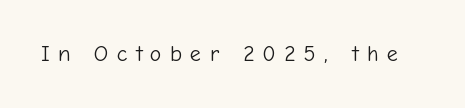
{"italic": "no", "bold": "no", "underline": "no", "letter_spacing": "wide", "letter_spacing_em": 0.38, "glyph_px": 22}
